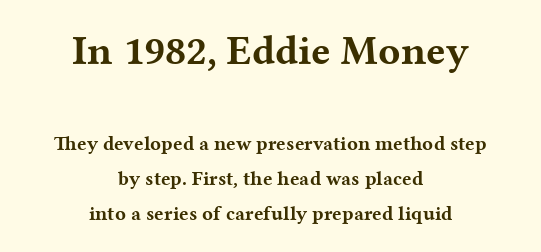
Letterform terminals end in serifs throughout the passage. Short and long lines alike share a common midpoint. Posture: upright roman. Size contrast runs from large at the top to small at the bottom.
